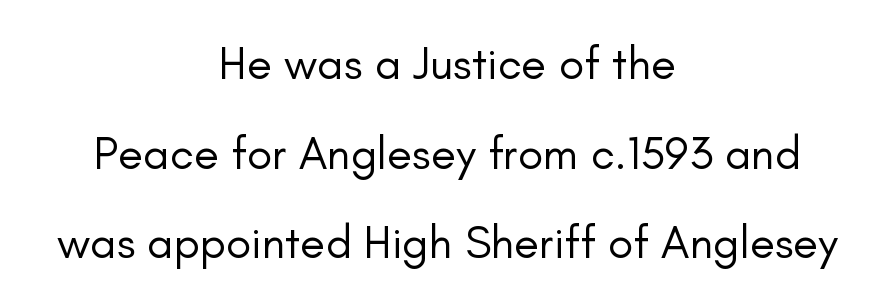
Q: Is the text bold? A: No.
Q: Is the text italic (slanted)? A: No, it is upright.
Q: Is the typeface a serif or a sans-serif typeface? A: Sans-serif.
Q: Is the text underlined? A: No.
Q: How is the paragraph aligned? A: Centered.
Q: Is the spacing between letters normal or unusually wide? A: Normal.
Q: Is the spacing between lines tight, normal or loose? A: Loose.
Q: Width (condensed, normal, or wide)? A: Normal.
Q: Stroke contrast? A: Low.
Q: x-height? A: Small.
Q: Monospaced? A: No.
